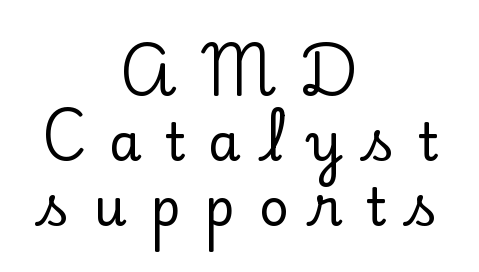
Nope, not italic — everything's standing straight. Typeset on center — no edge is straight. Character widths vary here, with narrow letters taking less room than wide ones. Rows of type keep a routine distance in the vertical direction. The face used here is seriffed, in the tradition of book romans. Compared with typical body copy, the letter spacing here is much looser.
